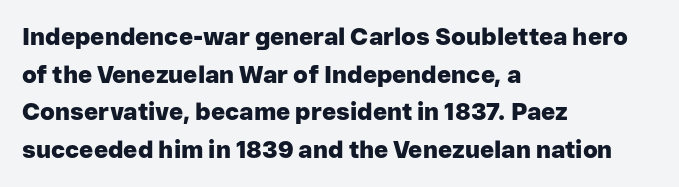
Q: Is the text bold? A: Yes.
Q: Is the text italic (slanted)? A: No, it is upright.
Q: Is the text underlined? A: No.
Q: How is the paragraph aligned? A: Left-aligned.
Q: Is the spacing between letters normal or unusually wide? A: Normal.
Q: Is the spacing between lines tight, normal or loose? A: Normal.
